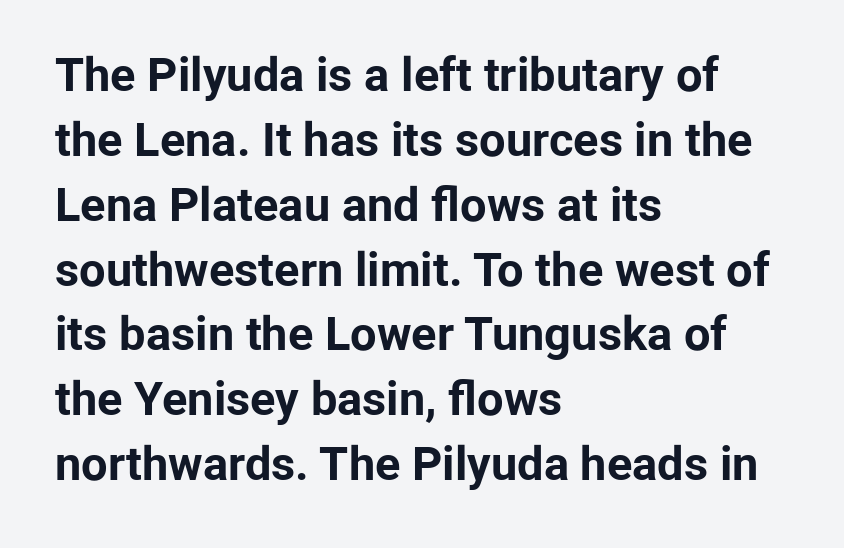
Q: Is the text bold? A: Yes.
Q: Is the text italic (slanted)? A: No, it is upright.
Q: Is the typeface a serif or a sans-serif typeface? A: Sans-serif.
Q: Is the text underlined? A: No.
Q: How is the paragraph aligned? A: Left-aligned.
Q: Is the spacing between letters normal or unusually wide? A: Normal.
Q: Is the spacing between lines tight, normal or loose? A: Normal.
Q: Width (condensed, normal, or wide)? A: Normal.
Q: Stroke contrast? A: Low.
Q: x-height? A: Medium.
Q: Monospaced? A: No.
